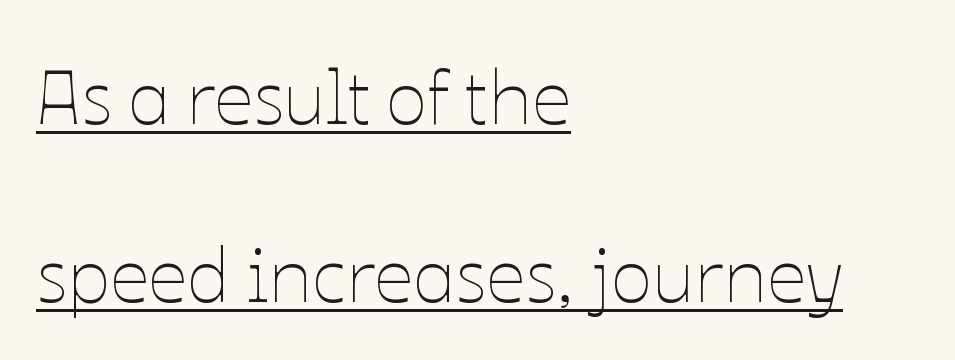
Compared with undecorated copy, this sample adds a rule below the words. Casual observation: everything's shoved over to the left. Nope, not italic — everything's standing straight. The typeface has the unassuming heft of standard copy or less. Spacing verdict: proportional, widths tailored to each character.
